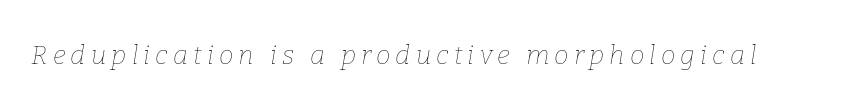
Anything drawn beneath the words? Only blank space. Stems here are at most as thick as an everyday book face. Substantial extra tracking has been applied to these lines. Yep, that's italic — everything's leaning.
